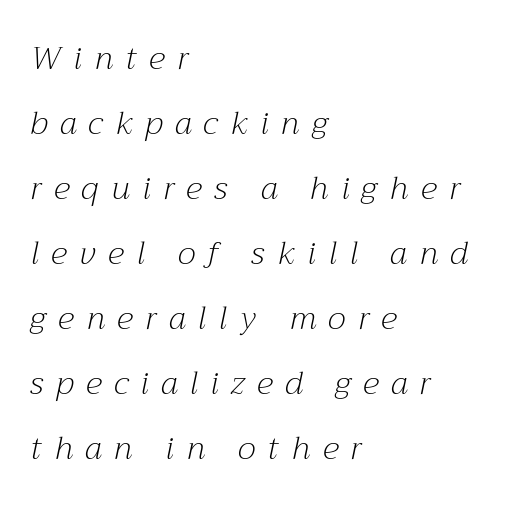
{"serif": "yes", "italic": "yes", "lean": "right", "slant_degrees": 12, "bold": "no", "weight": "light", "width": "normal", "stroke_contrast": "medium", "x_height": "medium", "monospaced": "no", "underline": "no", "align": "left", "line_spacing": "loose", "line_spacing_ratio": 2.03, "letter_spacing": "wide", "letter_spacing_em": 0.39, "glyph_px": 32}
